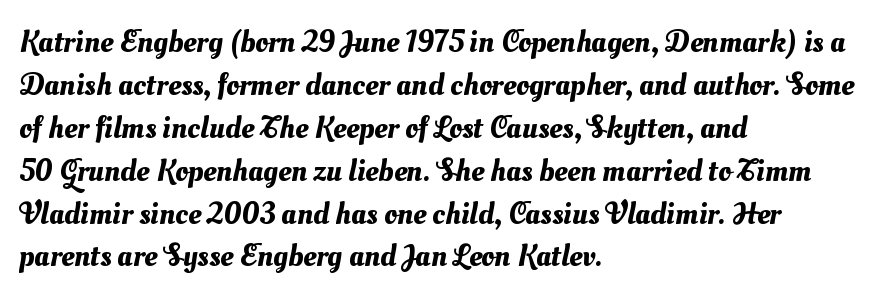
The image shows 32 px text type; set left-aligned, normal line spacing (1.34x), normal letter spacing, not underlined; medium stroke contrast and a small x-height.
